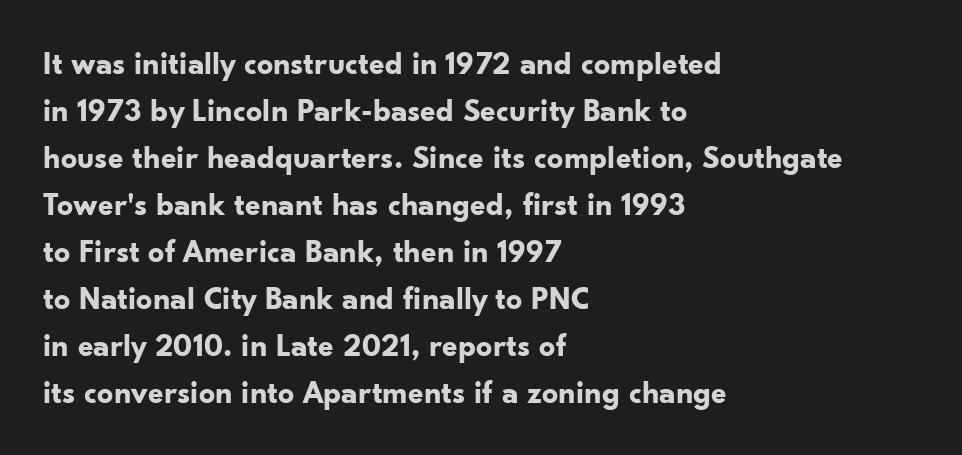
Q: Is the text bold? A: Yes.
Q: Is the text italic (slanted)? A: No, it is upright.
Q: Is the typeface a serif or a sans-serif typeface? A: Sans-serif.
Q: Is the text underlined? A: No.
Q: How is the paragraph aligned? A: Left-aligned.
Q: Is the spacing between letters normal or unusually wide? A: Normal.
Q: Is the spacing between lines tight, normal or loose? A: Normal.
Q: Width (condensed, normal, or wide)? A: Normal.
Q: Stroke contrast? A: Low.
Q: x-height? A: Small.
Q: Monospaced? A: No.
